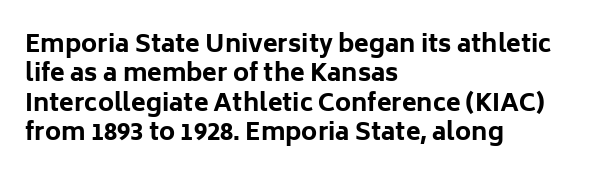
{"italic": "no", "bold": "yes", "underline": "no", "align": "left", "line_spacing_ratio": 1.22, "letter_spacing": "normal", "letter_spacing_em": 0.0, "glyph_px": 24}
